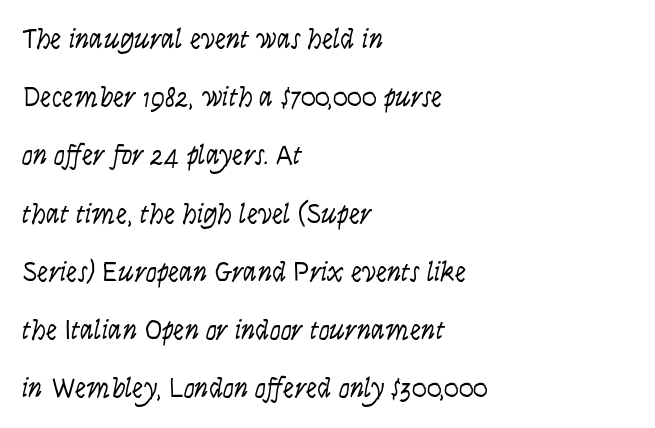
Q: Is the text bold? A: No.
Q: Is the text italic (slanted)? A: Yes, it leans right by about 9 degrees.
Q: Is the text underlined? A: No.
Q: How is the paragraph aligned? A: Left-aligned.
Q: Is the spacing between letters normal or unusually wide? A: Normal.
Q: Is the spacing between lines tight, normal or loose? A: Loose.
Q: Width (condensed, normal, or wide)? A: Condensed.
Q: Stroke contrast? A: Low.
Q: x-height? A: Large.
Q: Monospaced? A: No.
